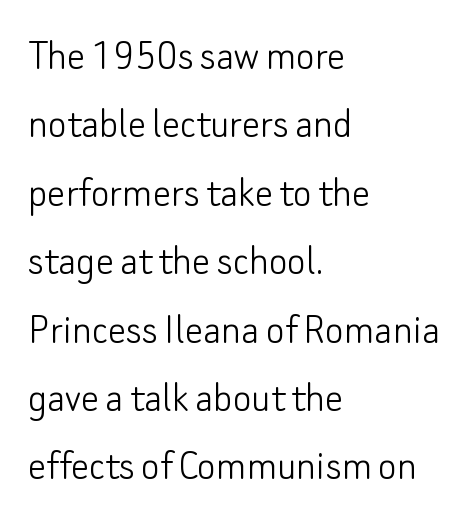
Q: Is the text bold? A: No.
Q: Is the text italic (slanted)? A: No, it is upright.
Q: Is the typeface a serif or a sans-serif typeface? A: Sans-serif.
Q: Is the text underlined? A: No.
Q: How is the paragraph aligned? A: Left-aligned.
Q: Is the spacing between letters normal or unusually wide? A: Normal.
Q: Is the spacing between lines tight, normal or loose? A: Normal.
Q: Width (condensed, normal, or wide)? A: Normal.
Q: Stroke contrast? A: Low.
Q: x-height? A: Small.
Q: Monospaced? A: No.
